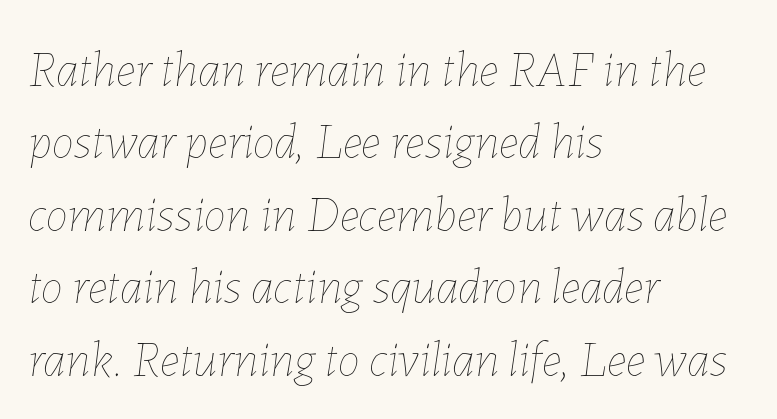
This sample has the flowing, uneven cadence of proportional lettering. The rendering keeps characters at their native spacing. Unmarked baselines from the first word to the last. The font's italic variant was chosen for this text. Teacher's note: observe the even left margin — that is flush-left alignment.
